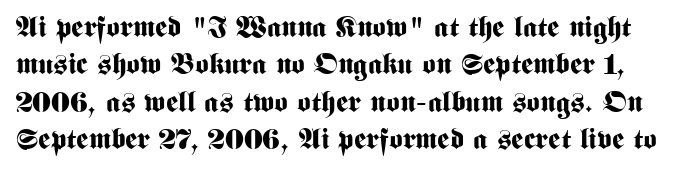
Q: Is the text bold? A: Yes.
Q: Is the text italic (slanted)? A: No, it is upright.
Q: Is the typeface a serif or a sans-serif typeface? A: Sans-serif.
Q: Is the text underlined? A: No.
Q: Is the spacing between letters normal or unusually wide? A: Normal.
Q: Is the spacing between lines tight, normal or loose? A: Normal.
Q: Width (condensed, normal, or wide)? A: Condensed.
Q: Stroke contrast? A: Medium.
Q: x-height? A: Medium.
Q: Monospaced? A: No.
